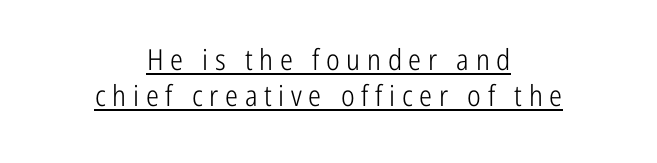
The image shows 29 px light, condensed sans-serif type, upright; set centered, normal line spacing (1.25x), unusually wide letter spacing (+0.23 em), underlined; low stroke contrast and a medium x-height.
